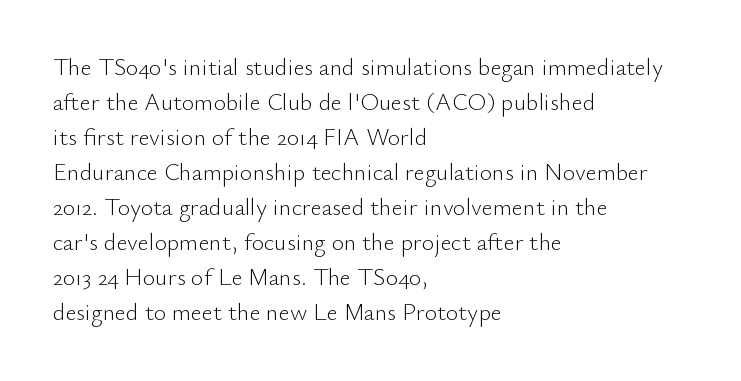
The image shows 24 px text type, upright; set left-aligned, normal line spacing (1.46x), normal letter spacing, not underlined.
